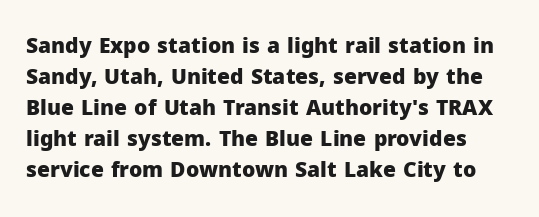
{"italic": "no", "bold": "yes", "underline": "no", "line_spacing": "normal", "line_spacing_ratio": 1.48, "letter_spacing": "normal", "letter_spacing_em": 0.0, "glyph_px": 21}
